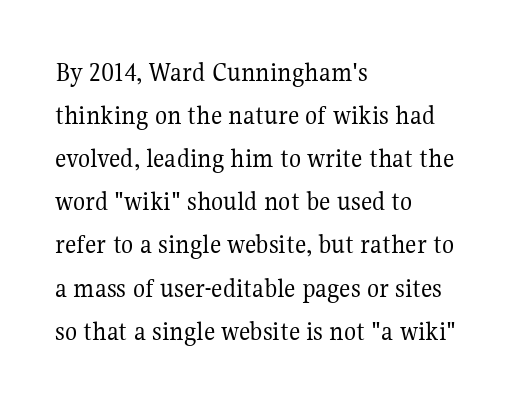
Q: Is the text bold? A: No.
Q: Is the text italic (slanted)? A: No, it is upright.
Q: Is the typeface a serif or a sans-serif typeface? A: Serif.
Q: Is the text underlined? A: No.
Q: How is the paragraph aligned? A: Left-aligned.
Q: Is the spacing between letters normal or unusually wide? A: Normal.
Q: Is the spacing between lines tight, normal or loose? A: Normal.
Q: Width (condensed, normal, or wide)? A: Normal.
Q: Stroke contrast? A: Medium.
Q: x-height? A: Medium.
Q: Monospaced? A: No.
